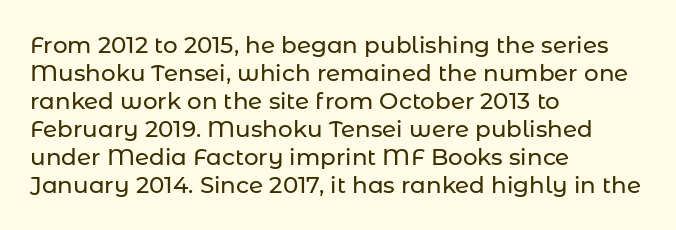
Look at the tracking — it's just the regular setting, nothing added. Caption: multi-line text, flush left, ragged right. Notice how the stems are strictly vertical — no italics here. A clean baseline with only descenders dipping below it.
